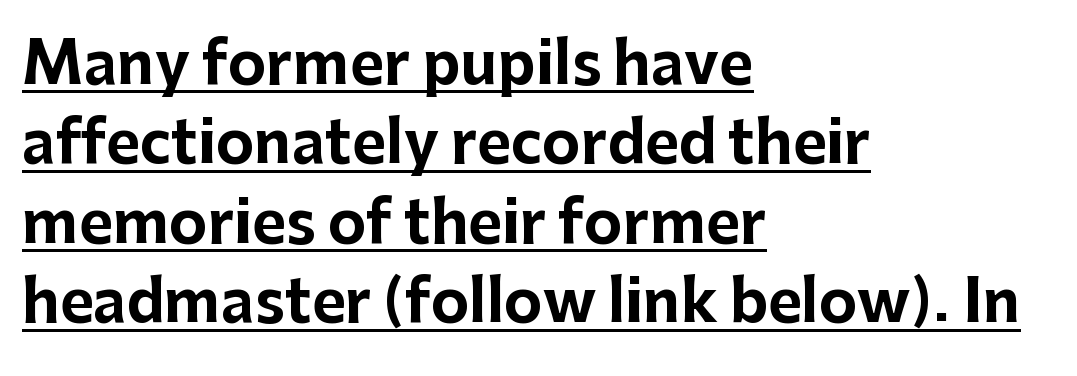
The type sits square on the baseline with zero lean. Descenders here cross a horizontal rule under the line. Strong, thick strokes mark this as bold type. The type is set solid horizontally, with unmodified tracking. Students, observe: this is what conventionally led text looks like. The font family rendered here belongs to the sans-serif group.
